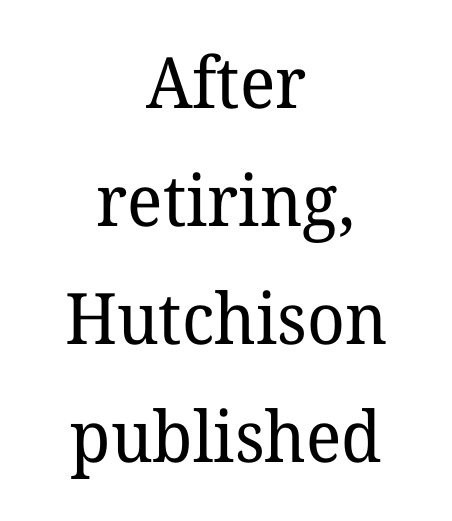
This is the regular roman posture of the typeface. Do the characters align in a grid? No, the font is proportional. The lines are quadded center. The typeface has the unassuming heft of standard copy or less.
